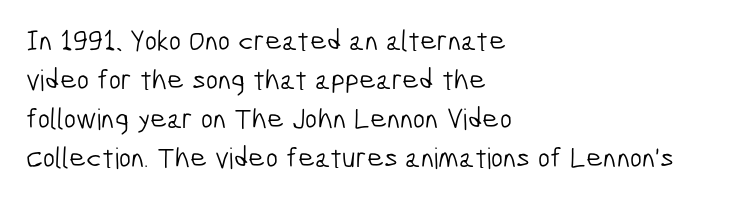
{"serif": "no", "bold": "no", "weight": "light", "width": "condensed", "stroke_contrast": "low", "x_height": "medium", "monospaced": "no", "underline": "no", "align": "left", "line_spacing": "normal", "line_spacing_ratio": 1.34, "letter_spacing": "normal", "letter_spacing_em": 0.0, "glyph_px": 29}
